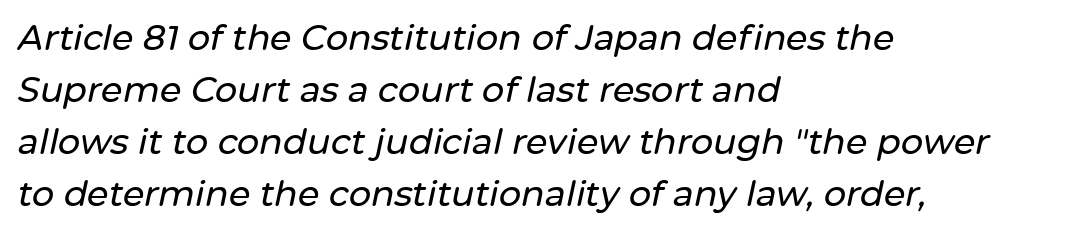
The image shows 35 px text type, italic (leaning right); set left-aligned, normal line spacing (1.49x), normal letter spacing, not underlined; low stroke contrast and a medium x-height.
